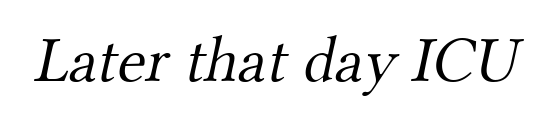
The image shows 65 px light serif type; set normal letter spacing, not underlined; medium stroke contrast and a small x-height.
